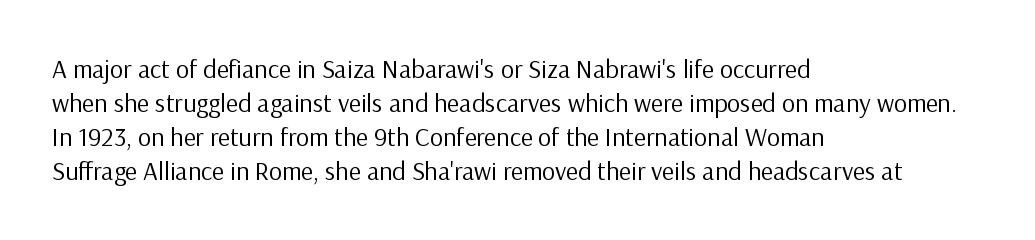
The image shows 26 px text type, upright; set left-aligned, normal line spacing (1.31x), normal letter spacing, not underlined.
